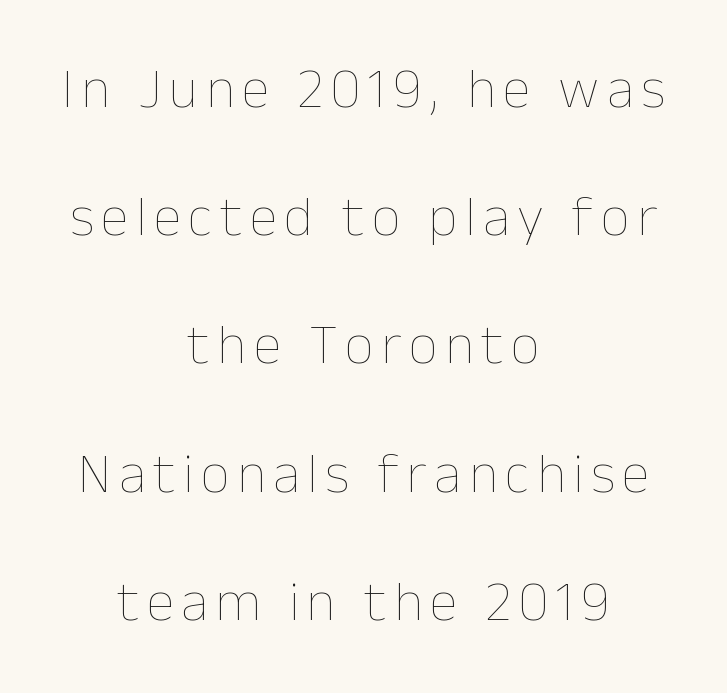
This is the regular roman posture of the typeface. Bare-footed words on every line. Airy leading. The letters look calm and open, with moderate or lighter stems. Proportional: the letters do not fall into vertical columns.
